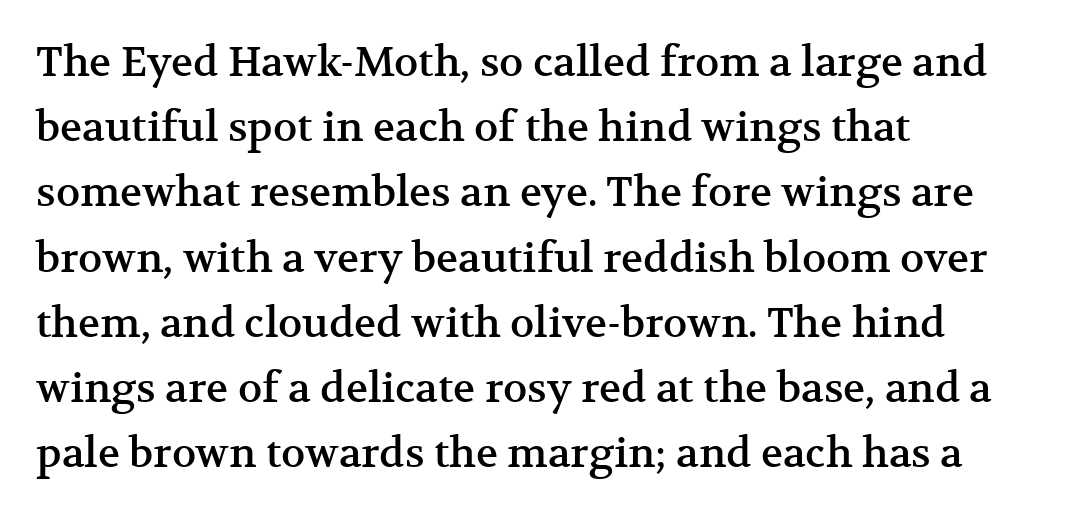
{"serif": "yes", "italic": "no", "width": "normal", "stroke_contrast": "medium", "x_height": "medium", "monospaced": "no", "underline": "no", "align": "left", "line_spacing": "normal", "line_spacing_ratio": 1.59, "letter_spacing": "normal", "letter_spacing_em": 0.0, "glyph_px": 41}
